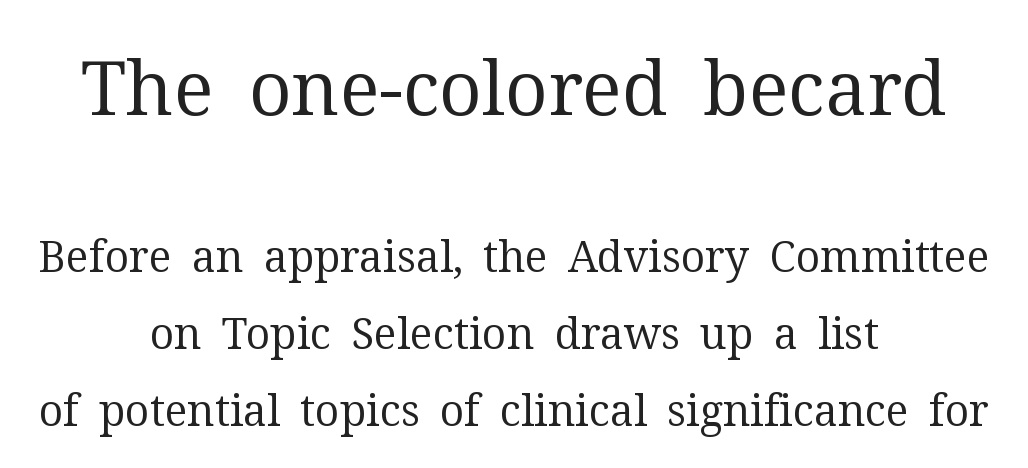
Q: Is the text bold? A: No.
Q: Is the text italic (slanted)? A: No, it is upright.
Q: Is the typeface a serif or a sans-serif typeface? A: Serif.
Q: Is the text underlined? A: No.
Q: How is the paragraph aligned? A: Centered.
Q: Is the spacing between letters normal or unusually wide? A: Normal.
Q: Which block of text is set in a larger size, the first (top) or the second (bottom)? A: The first (top) one.
Q: Width (condensed, normal, or wide)? A: Normal.
Q: Stroke contrast? A: Medium.
Q: x-height? A: Medium.
Q: Monospaced? A: No.
